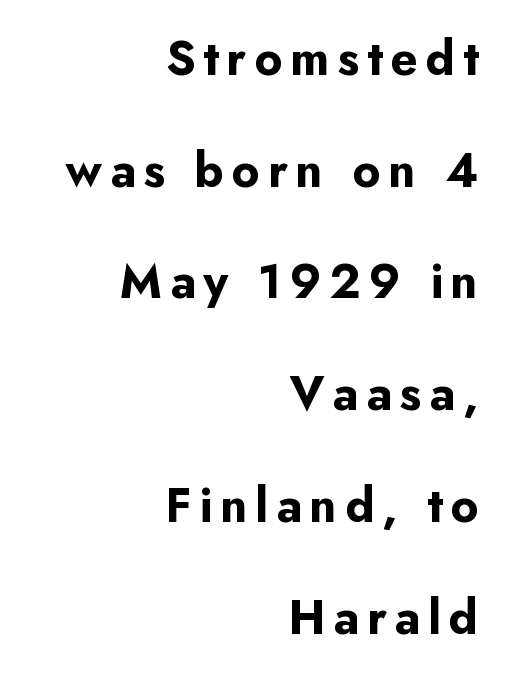
Think of a printed novel: that variable character pitch is what you see here. The rag falls on the left side of this text block. Line spacing here is loose. In terms of posture, this sample is upright.
